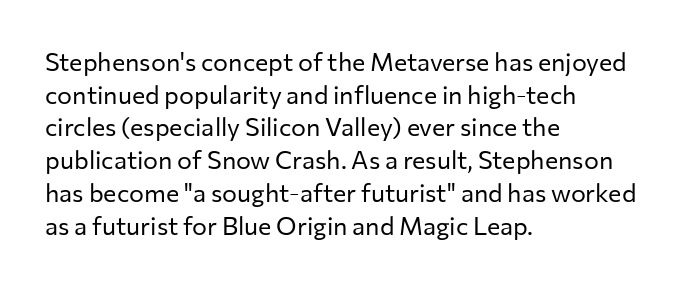
What's the leading like? Ordinary, nothing unusual. The passage shown has conventional tracking throughout. The typography opts for an upright posture over an oblique one. The passage is arranged the way most books set body copy — flush left.
